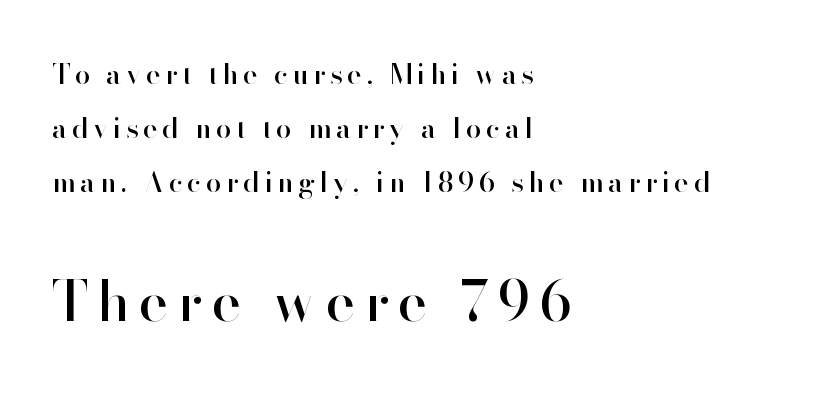
{"serif": "no", "italic": "no", "width": "normal", "stroke_contrast": "high", "x_height": "small", "monospaced": "no", "underline": "no", "align": "left", "line_spacing": "loose", "line_spacing_ratio": 1.92, "larger_block": "second", "size_ratio": 2.0, "glyph_px": 56}
